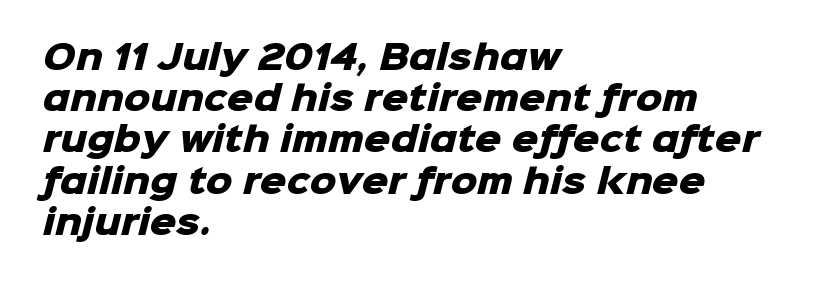
{"serif": "no", "bold": "yes", "weight": "heavy", "width": "normal", "stroke_contrast": "low", "x_height": "medium", "monospaced": "no", "underline": "no", "align": "left", "line_spacing": "normal", "line_spacing_ratio": 1.25, "letter_spacing": "normal", "letter_spacing_em": 0.0, "glyph_px": 33}
